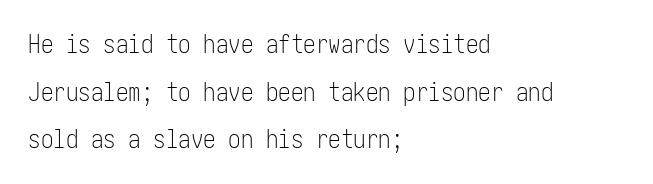
The gaps between neighbouring characters are ordinary and unremarkable. Does the lettering tilt? It doesn't — this is upright. Underlining? Definitely not there. Compared with a centered layout, this one pins lines to the left instead.
